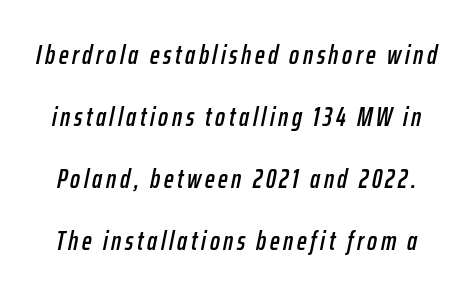
The image shows 26 px text type, italic (leaning right); set loose line spacing (2.38x), not underlined.
